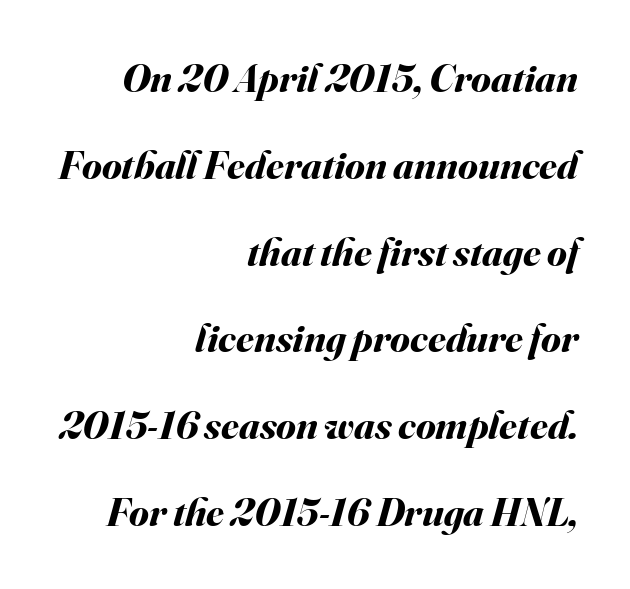
Q: Is the text bold? A: Yes.
Q: Is the text italic (slanted)? A: Yes, it leans right by about 16 degrees.
Q: Is the text underlined? A: No.
Q: How is the paragraph aligned? A: Right-aligned.
Q: Is the spacing between letters normal or unusually wide? A: Normal.
Q: Is the spacing between lines tight, normal or loose? A: Loose.
Q: Width (condensed, normal, or wide)? A: Normal.
Q: Stroke contrast? A: Medium.
Q: x-height? A: Small.
Q: Monospaced? A: No.
